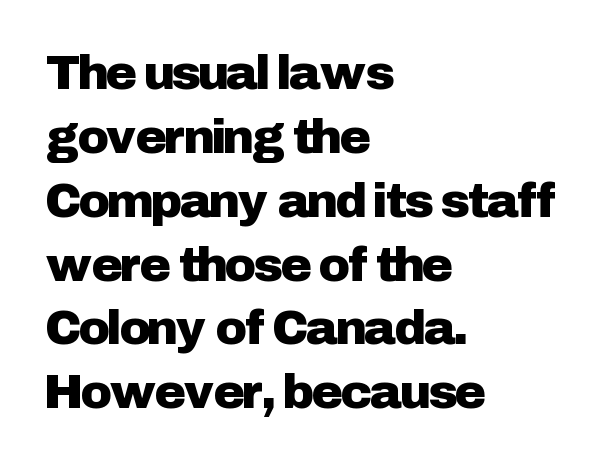
Rows of type keep a routine distance in the vertical direction. Tracking here is standard; glyphs follow each other at the usual distance. The specimen omits any rule beneath the text block's lines. These lines are rendered in a variable-pitch font.
